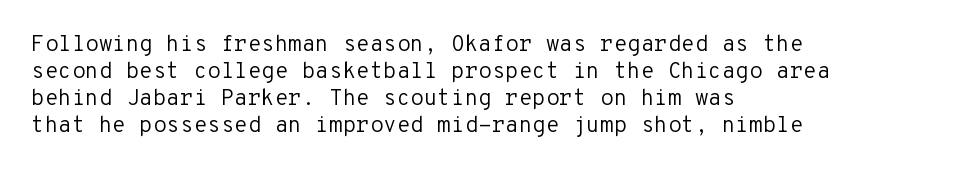
The image shows 22 px text type, upright; set left-aligned, line spacing 1.22x, normal letter spacing, not underlined.
